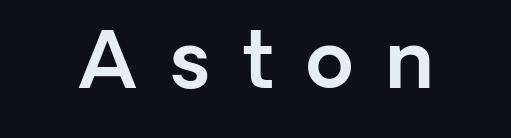
Q: Is the text italic (slanted)? A: No, it is upright.
Q: Is the typeface a serif or a sans-serif typeface? A: Sans-serif.
Q: Is the text underlined? A: No.
Q: Is the spacing between letters normal or unusually wide? A: Unusually wide.
Q: Width (condensed, normal, or wide)? A: Normal.
Q: x-height? A: Medium.
Q: Monospaced? A: No.
